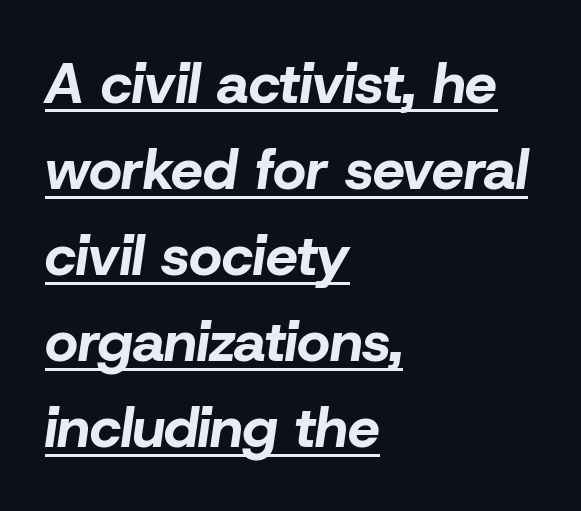
The image shows 57 px bold type, italic (leaning right); set left-aligned, normal line spacing (1.51x), normal letter spacing, underlined; low stroke contrast and a medium x-height.
